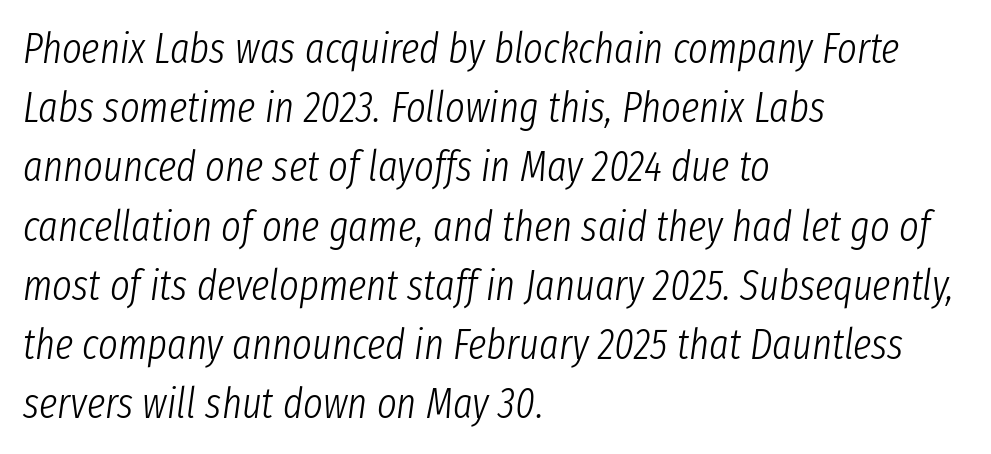
Beneath every word, the page is bare. The strokes carry an ordinary text weight at most. The passage is arranged the way most books set body copy — flush left. Students, note that the glyphs here touch the page at normal intervals. How would I describe the line gaps? Plain and ordinary.
